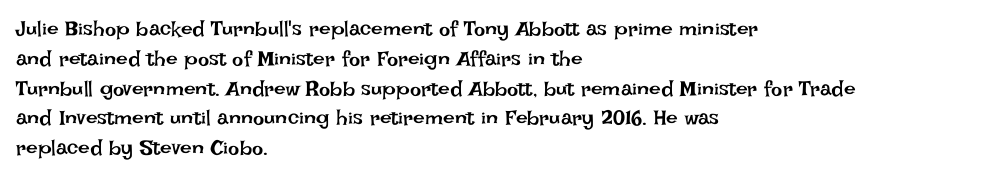
Quick note: interline space is typical. Nothing unusual about the tracking: characters are spaced as the font intends. Unmarked baselines from the first word to the last. No italicization has been applied; the sample stays upright.
